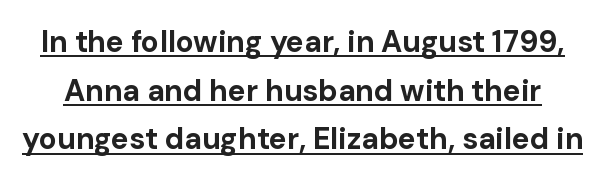
Q: Is the text bold? A: Yes.
Q: Is the text italic (slanted)? A: No, it is upright.
Q: Is the typeface a serif or a sans-serif typeface? A: Sans-serif.
Q: Is the text underlined? A: Yes.
Q: Is the spacing between letters normal or unusually wide? A: Normal.
Q: Is the spacing between lines tight, normal or loose? A: Normal.
Q: Width (condensed, normal, or wide)? A: Normal.
Q: Stroke contrast? A: Low.
Q: x-height? A: Medium.
Q: Monospaced? A: No.
